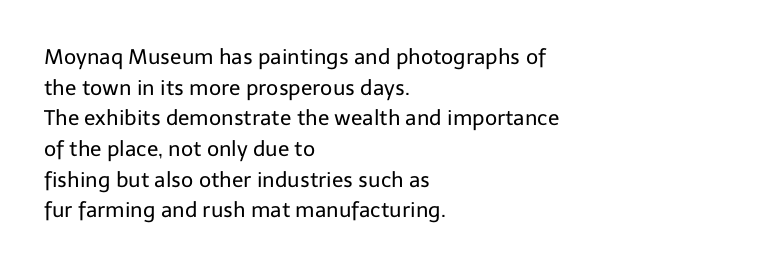
Q: Is the text bold? A: No.
Q: Is the text italic (slanted)? A: No, it is upright.
Q: Is the text underlined? A: No.
Q: How is the paragraph aligned? A: Left-aligned.
Q: Is the spacing between letters normal or unusually wide? A: Normal.
Q: Is the spacing between lines tight, normal or loose? A: Normal.
